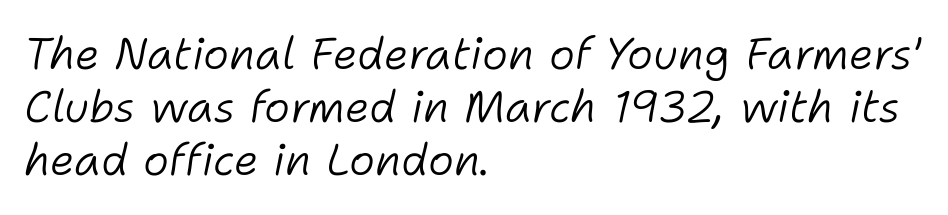
The weight tops out at a normal text grade. The line texture is even and compact thanks to regular tracking. A classic flush-left, rag-right setting is used for this passage. Honestly, there is no underline to notice here at all. Varying glyph widths throughout — classic text-font behaviour. If you drew a line through each stem, it would be angled.
